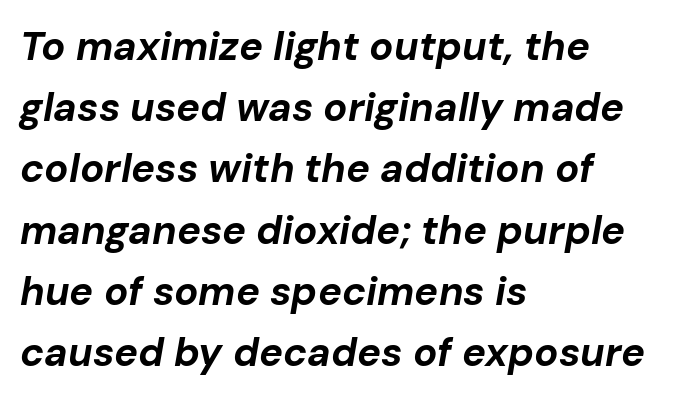
{"italic": "yes", "lean": "right", "slant_degrees": 10, "bold": "yes", "weight": "bold", "width": "normal", "stroke_contrast": "low", "x_height": "medium", "monospaced": "no", "underline": "no", "align": "left", "line_spacing": "normal", "line_spacing_ratio": 1.53, "letter_spacing": "normal", "letter_spacing_em": 0.0, "glyph_px": 40}
